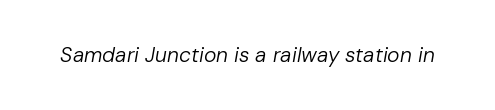
Honestly, the letter spacing is just normal — you wouldn't notice it. The specimen reads as italic at a glance. On a weight scale, this lands at 450 or below. The zone under the glyphs is completely vacant.
